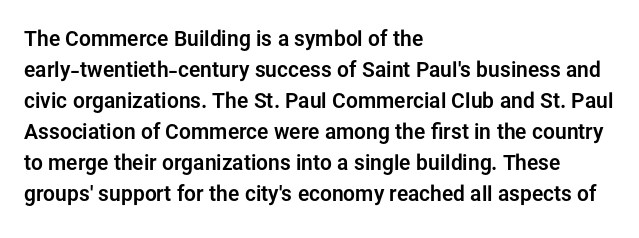
Does the copy run flush right? No — it runs flush left. The specimen reads as upright at a glance. Between one letter and the next there's only the usual sliver of space. The designer left line spacing at the default.
